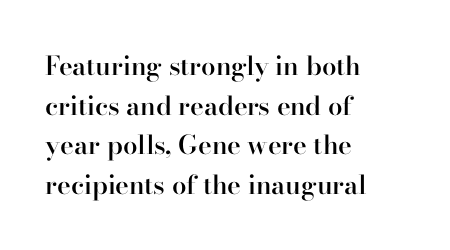
The image shows 26 px text type, upright; set left-aligned, normal line spacing (1.52x), normal letter spacing, not underlined.
